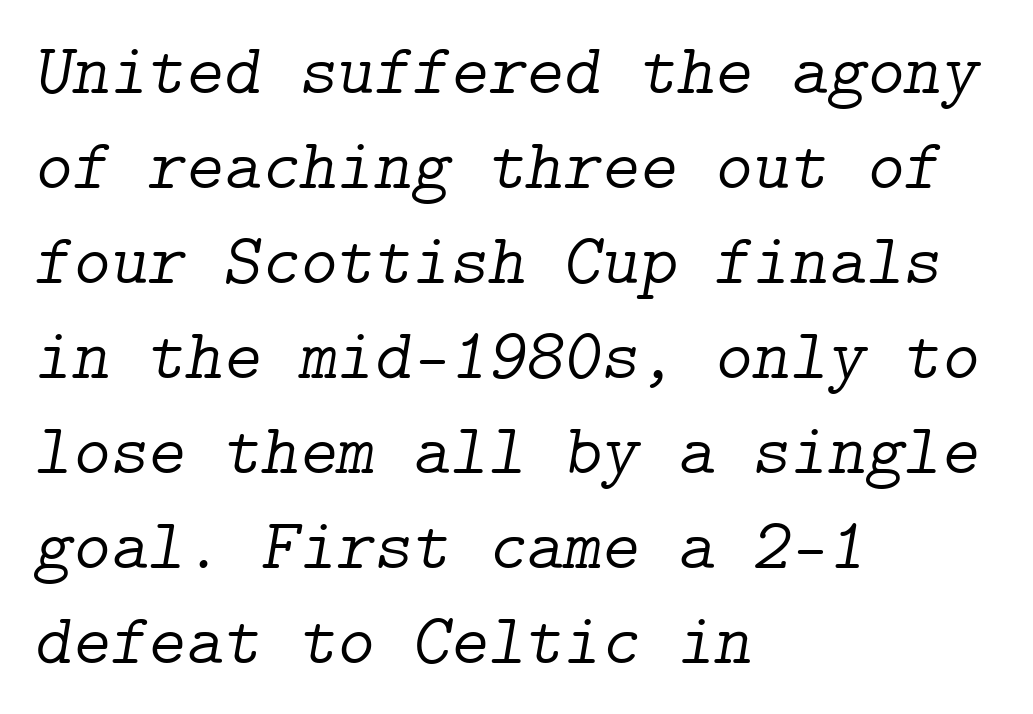
Q: Is the text bold? A: No.
Q: Is the text italic (slanted)? A: Yes, it leans right by about 9 degrees.
Q: Is the typeface a serif or a sans-serif typeface? A: Serif.
Q: Is the text underlined? A: No.
Q: How is the paragraph aligned? A: Left-aligned.
Q: Is the spacing between letters normal or unusually wide? A: Normal.
Q: Is the spacing between lines tight, normal or loose? A: Normal.
Q: Width (condensed, normal, or wide)? A: Normal.
Q: Stroke contrast? A: Low.
Q: x-height? A: Medium.
